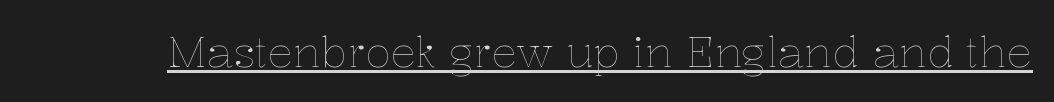
Varying glyph widths throughout — classic text-font behaviour. A typographer would call this underscored text. This sample uses plain, unmodified letter spacing. Italic? Not at all — the glyphs are vertical. The typeface has the unassuming heft of standard copy or less.
